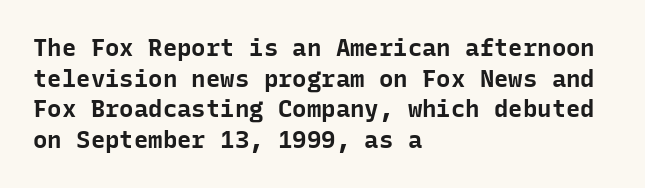
{"italic": "no", "bold": "yes", "underline": "no", "align": "left", "line_spacing": "normal", "line_spacing_ratio": 1.28, "letter_spacing": "normal", "letter_spacing_em": 0.0, "glyph_px": 24}
